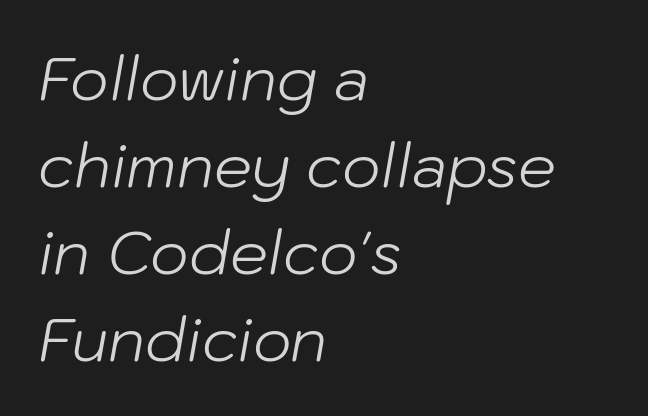
Q: Is the text bold? A: No.
Q: Is the text italic (slanted)? A: Yes, it leans right by about 10 degrees.
Q: Is the text underlined? A: No.
Q: How is the paragraph aligned? A: Left-aligned.
Q: Is the spacing between letters normal or unusually wide? A: Normal.
Q: Is the spacing between lines tight, normal or loose? A: Normal.
Q: Width (condensed, normal, or wide)? A: Normal.
Q: Stroke contrast? A: Low.
Q: x-height? A: Medium.
Q: Monospaced? A: No.
